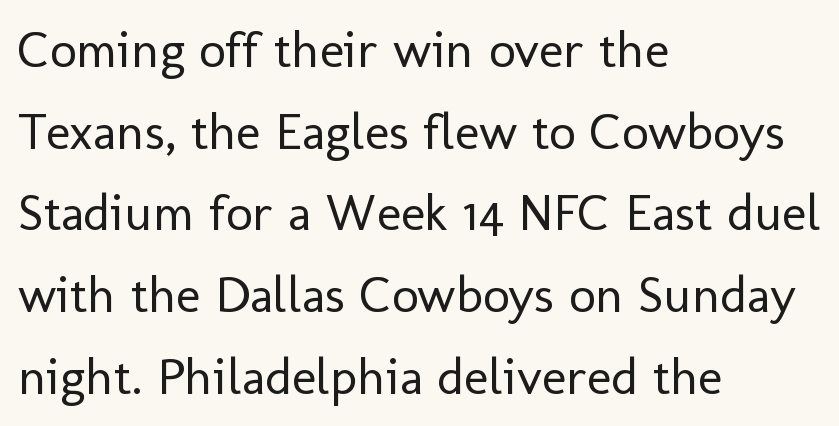
Letters have the restrained weight of plain body copy at most. Honestly, the letter spacing is just normal — you wouldn't notice it. Type without underlining. One glance says typical: line gaps are just what's usual.
